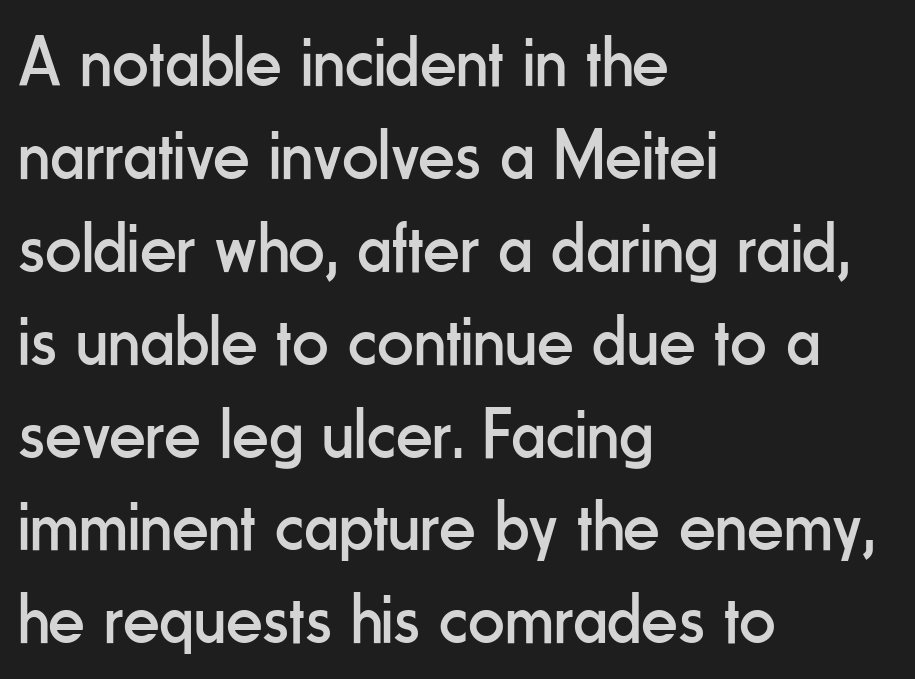
Q: Is the text bold? A: No.
Q: Is the text italic (slanted)? A: No, it is upright.
Q: Is the typeface a serif or a sans-serif typeface? A: Sans-serif.
Q: Is the text underlined? A: No.
Q: How is the paragraph aligned? A: Left-aligned.
Q: Is the spacing between letters normal or unusually wide? A: Normal.
Q: Is the spacing between lines tight, normal or loose? A: Normal.
Q: Width (condensed, normal, or wide)? A: Condensed.
Q: Stroke contrast? A: Low.
Q: x-height? A: Small.
Q: Monospaced? A: No.
